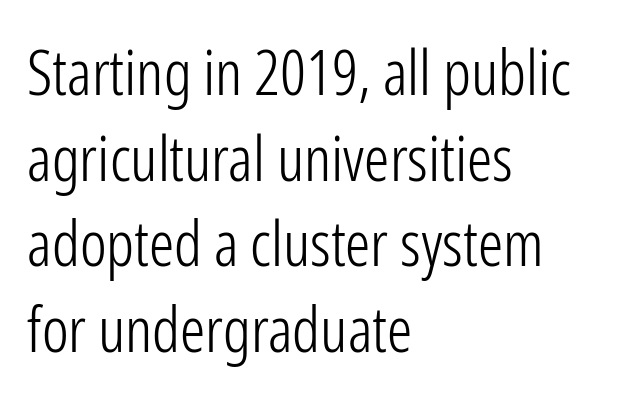
Q: Is the text bold? A: No.
Q: Is the text italic (slanted)? A: No, it is upright.
Q: Is the typeface a serif or a sans-serif typeface? A: Sans-serif.
Q: Is the text underlined? A: No.
Q: How is the paragraph aligned? A: Left-aligned.
Q: Is the spacing between letters normal or unusually wide? A: Normal.
Q: Is the spacing between lines tight, normal or loose? A: Normal.
Q: Width (condensed, normal, or wide)? A: Condensed.
Q: Stroke contrast? A: Low.
Q: x-height? A: Medium.
Q: Monospaced? A: No.
